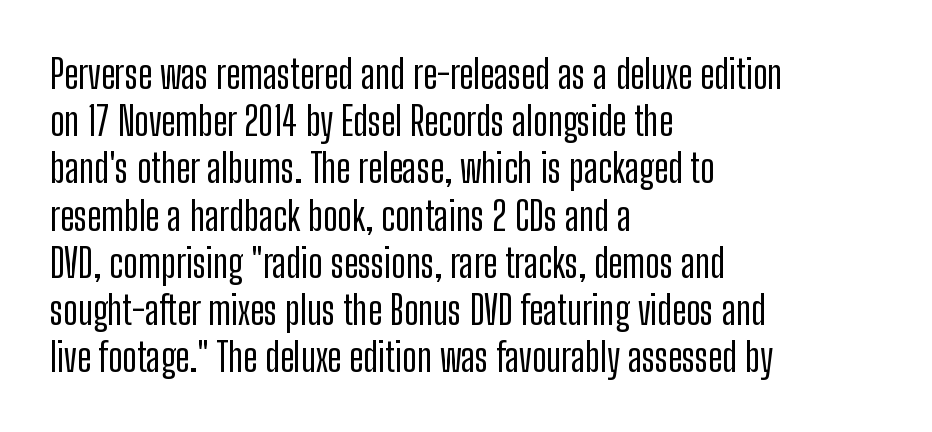
Q: Is the text italic (slanted)? A: No, it is upright.
Q: Is the typeface a serif or a sans-serif typeface? A: Sans-serif.
Q: Is the text underlined? A: No.
Q: How is the paragraph aligned? A: Left-aligned.
Q: Is the spacing between letters normal or unusually wide? A: Normal.
Q: Width (condensed, normal, or wide)? A: Condensed.
Q: Stroke contrast? A: Low.
Q: x-height? A: Medium.
Q: Monospaced? A: No.
